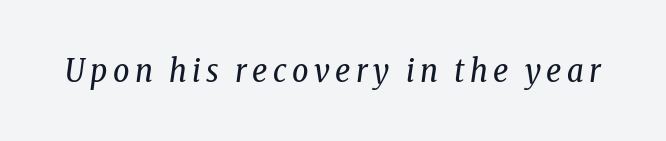
{"serif": "yes", "italic": "yes", "lean": "right", "slant_degrees": 8, "bold": "no", "weight": "regular", "width": "condensed", "stroke_contrast": "low", "x_height": "medium", "monospaced": "no", "underline": "no", "glyph_px": 32}
